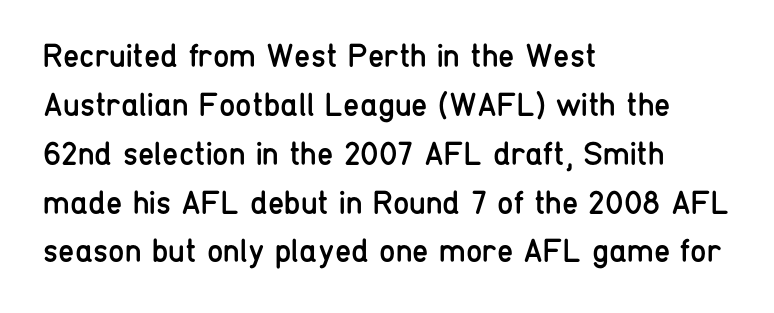
You could not count columns in this text — the font is proportionally spaced. Weight: in the light-to-regular range. When letters stand straight like this, we call the style roman or upright. Examine the stroke ends and you'll find no serifs.
